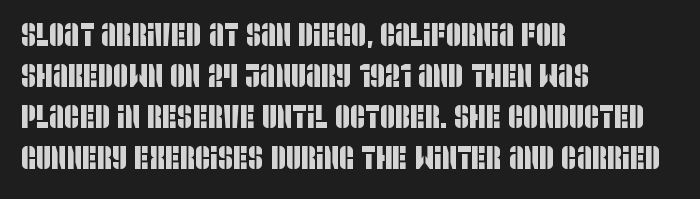
Each line starts at the same left margin while the right side varies. Serifs: no, the terminals of the letterforms are clean. Looks like regular typesetting: each glyph gets only the width it needs. There is no visible air inserted between adjacent glyphs.
